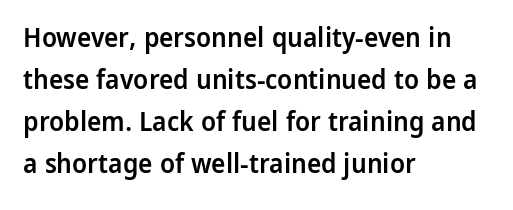
Has an underline been added? It has not. Look at the stroke-to-counter ratio: somewhat heavy, a semibold. Style check: upright. The letterforms sit shoulder to shoulder at normal distance. The paragraph has a hard left edge and a soft right edge.
